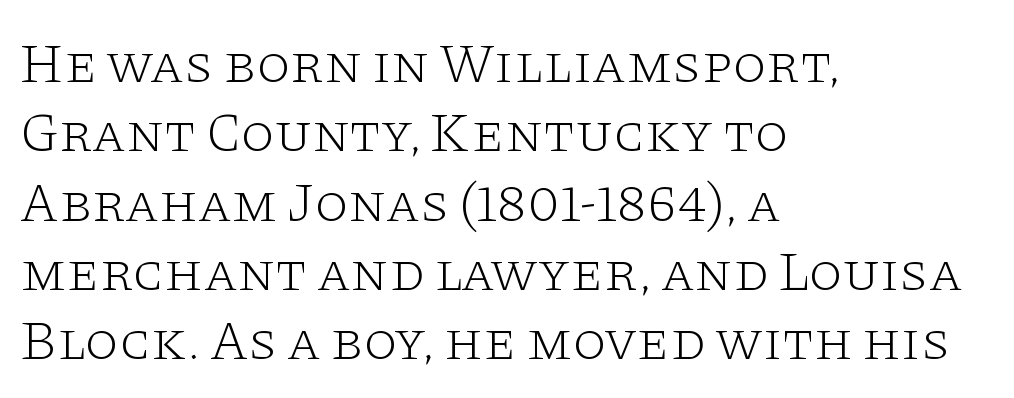
{"serif": "yes", "italic": "no", "bold": "no", "weight": "light", "width": "wide", "stroke_contrast": "low", "x_height": "large", "monospaced": "no", "underline": "no", "align": "left", "line_spacing": "normal", "line_spacing_ratio": 1.26, "letter_spacing": "normal", "letter_spacing_em": 0.0, "glyph_px": 55}
